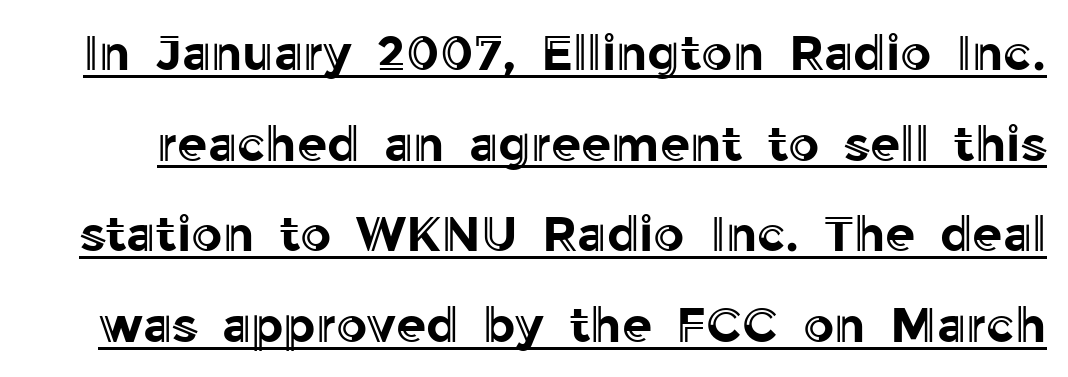
Q: Is the text italic (slanted)? A: No, it is upright.
Q: Is the text underlined? A: Yes.
Q: Is the spacing between letters normal or unusually wide? A: Normal.
Q: Width (condensed, normal, or wide)? A: Normal.
Q: x-height? A: Medium.
Q: Monospaced? A: No.
